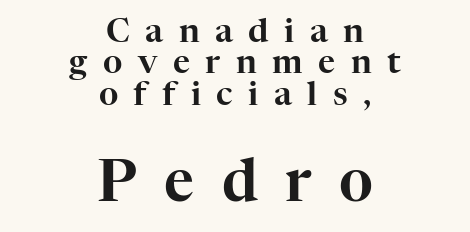
Q: Is the text italic (slanted)? A: No, it is upright.
Q: Is the typeface a serif or a sans-serif typeface? A: Serif.
Q: Is the text underlined? A: No.
Q: How is the paragraph aligned? A: Centered.
Q: Is the spacing between letters normal or unusually wide? A: Unusually wide.
Q: Is the spacing between lines tight, normal or loose? A: Tight.
Q: Which block of text is set in a larger size, the first (top) or the second (bottom)? A: The second (bottom) one.
Q: Width (condensed, normal, or wide)? A: Normal.
Q: Stroke contrast? A: High.
Q: x-height? A: Medium.
Q: Monospaced? A: No.
